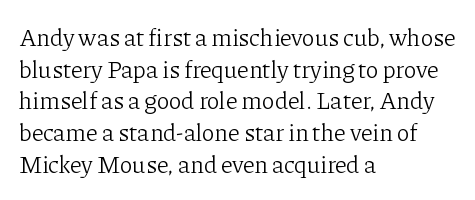
Q: Is the text bold? A: No.
Q: Is the text italic (slanted)? A: No, it is upright.
Q: Is the text underlined? A: No.
Q: How is the paragraph aligned? A: Left-aligned.
Q: Is the spacing between letters normal or unusually wide? A: Normal.
Q: Is the spacing between lines tight, normal or loose? A: Normal.
